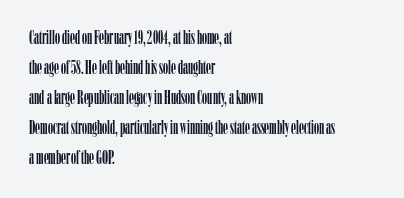
The passage shown has conventional tracking throughout. Is there much room between lines? A standard amount, neither cramped nor airy. This is the regular roman posture of the typeface. Plain, unruled lines of type. Typeset ragged right — the left edge is the straight one.
